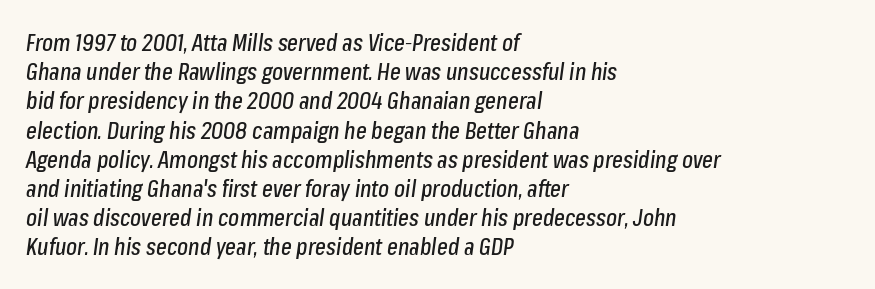
Q: Is the text italic (slanted)? A: Yes, it leans right by about 8 degrees.
Q: Is the text underlined? A: No.
Q: How is the paragraph aligned? A: Left-aligned.
Q: Is the spacing between letters normal or unusually wide? A: Normal.
Q: Is the spacing between lines tight, normal or loose? A: Normal.
